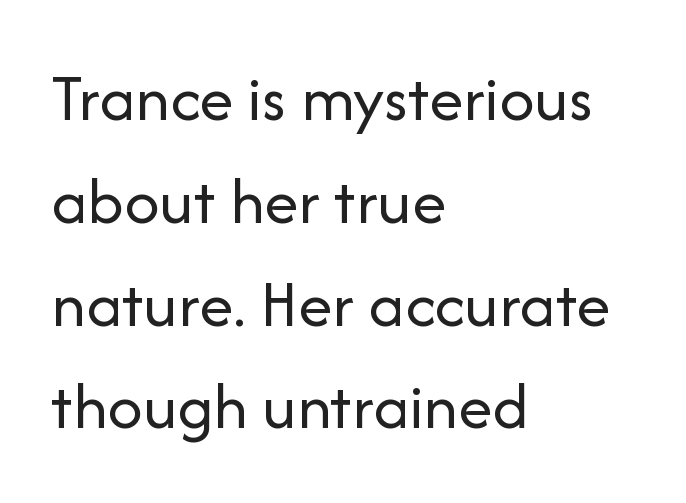
The lettering holds an erect, upright posture throughout. Observe the absence of serifs on each vertical stroke in this sample. Glyph-to-glyph distance matches everyday printed text. The font sits on the lighter half of the weight spectrum, regular included.
